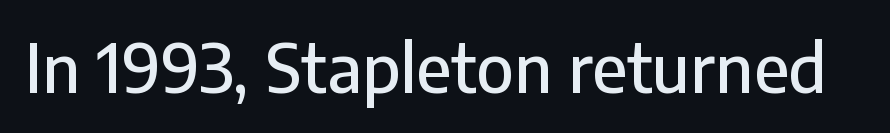
The image shows 66 px sans-serif type, upright; set normal letter spacing, not underlined; low stroke contrast and a medium x-height.
